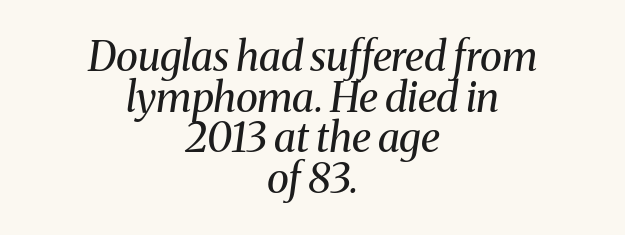
The image shows 41 px regular-weight serif type, italic (leaning right); set centered, tight line spacing (0.99x), normal letter spacing, not underlined; medium stroke contrast and a medium x-height.
